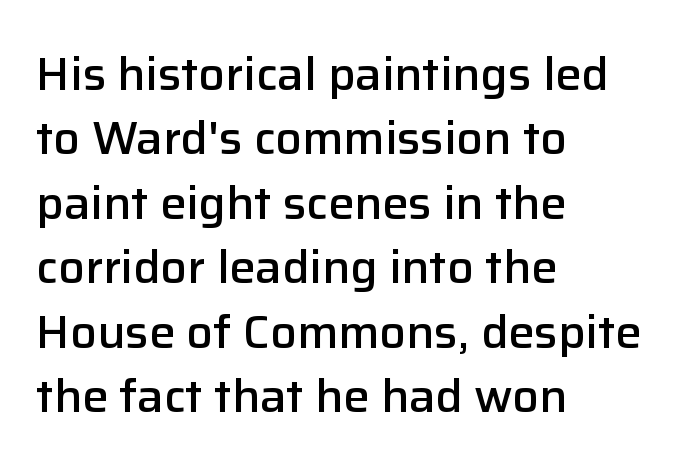
This is the in-between weight designers call semibold or demi. The compositor pushed each line to the left boundary. This rendering employs a face without finishing strokes, i.e., a sans-serif. Honestly, there is no underline to notice here at all. The letterforms sit shoulder to shoulder at normal distance. Do the letters lean? They stand straight.
